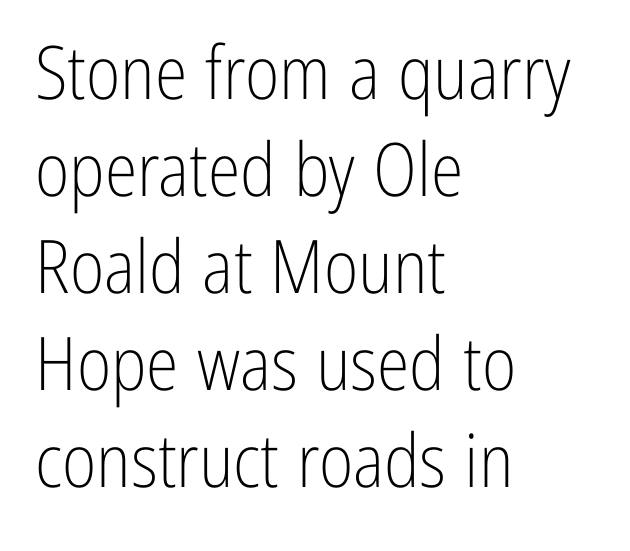
{"serif": "no", "italic": "no", "bold": "no", "weight": "light", "width": "condensed", "stroke_contrast": "low", "x_height": "medium", "monospaced": "no", "underline": "no", "align": "left", "line_spacing": "normal", "line_spacing_ratio": 1.31, "letter_spacing": "normal", "letter_spacing_em": 0.0, "glyph_px": 74}
